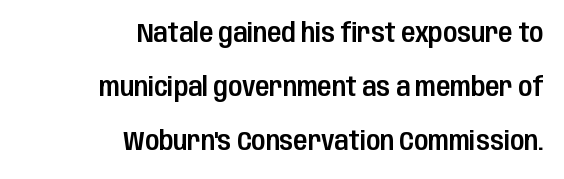
The image shows 26 px text type, upright; set right-aligned, loose line spacing (2.08x), normal letter spacing, not underlined.
